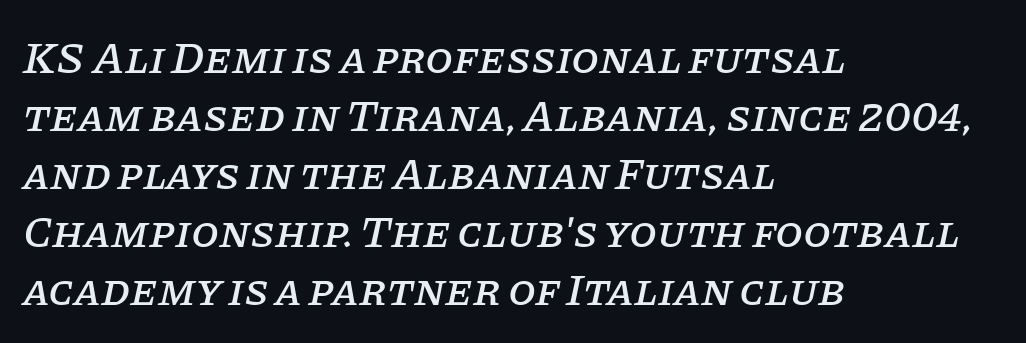
Horizontal alignment here is leftward, the default for most running prose. Looks like regular typesetting: each glyph gets only the width it needs. Here the glyphs are tracked normally, forming tight word shapes. Has an underline been added? It has not.
